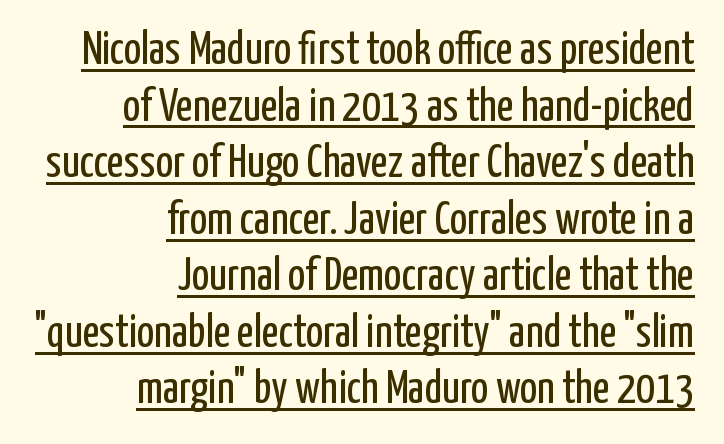
The image shows 46 px regular-weight, condensed sans-serif type, upright; set right-aligned, line spacing 1.23x, normal letter spacing, underlined; low stroke contrast and a medium x-height.
